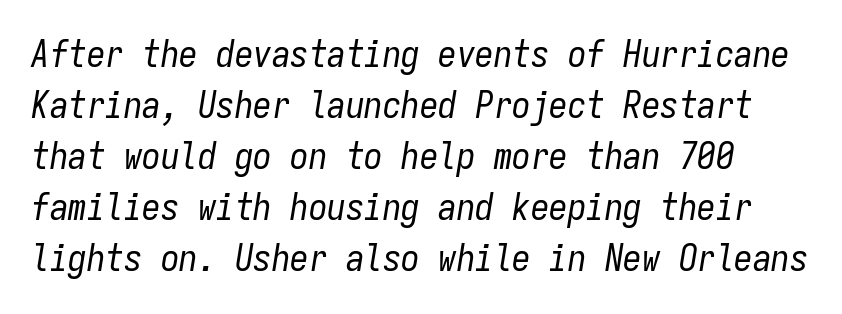
{"italic": "yes", "lean": "right", "slant_degrees": 9, "bold": "no", "weight": "regular", "width": "condensed", "stroke_contrast": "low", "x_height": "medium", "monospaced": "yes", "underline": "no", "line_spacing": "normal", "line_spacing_ratio": 1.38, "letter_spacing": "normal", "letter_spacing_em": 0.0, "glyph_px": 37}
